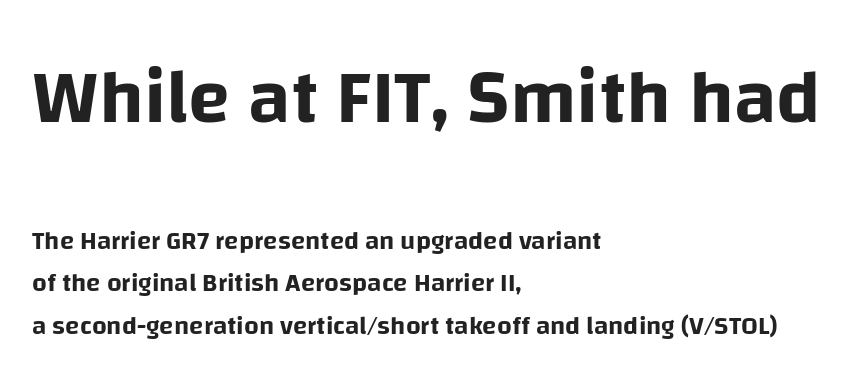
The image shows 77 px sans-serif type, upright; set left-aligned, normal line spacing (1.62x), normal letter spacing, not underlined; the first (top) block is 2.96x larger; low stroke contrast and a large x-height.
